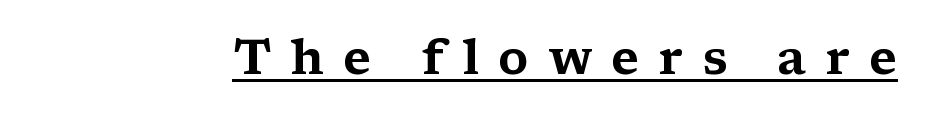
The tracking reads as deliberately expanded to a designer's eye. Quick note: underline on. The letters carry serifs — small finishing strokes at the ends of their stems. Note the varied advance widths — an 'i' is clearly narrower than an 'm'. A roman cut, with each character standing at attention.
